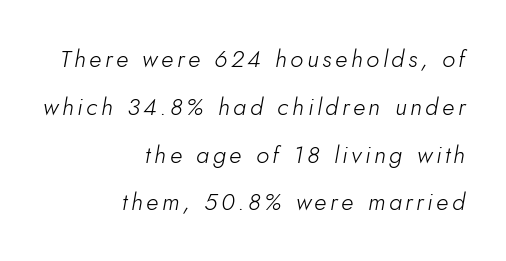
Q: Is the text bold? A: No.
Q: Is the text italic (slanted)? A: Yes, it leans right by about 5 degrees.
Q: Is the text underlined? A: No.
Q: How is the paragraph aligned? A: Right-aligned.
Q: Is the spacing between lines tight, normal or loose? A: Loose.
